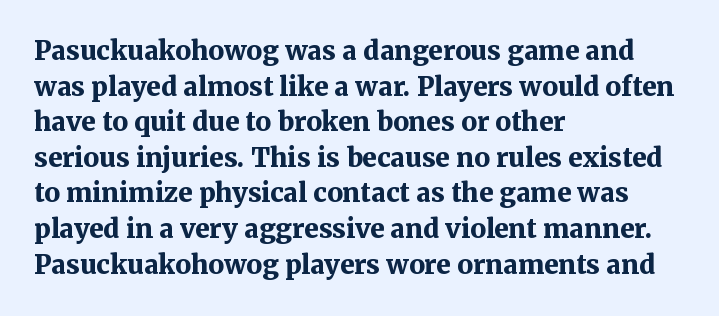
Descenders are the only things crossing below the line. Weight: bold. The tracking reads as untouched default to a designer's eye. A typesetter would mark this as roman, not italic.
